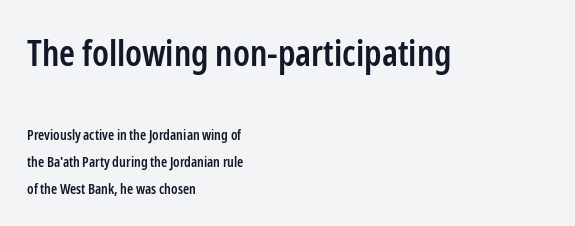
The image shows 36 px semibold, condensed sans-serif type, upright; set left-aligned, loose line spacing (1.92x), normal letter spacing, not underlined; the first (top) block is 2.57x larger; low stroke contrast and a medium x-height.
